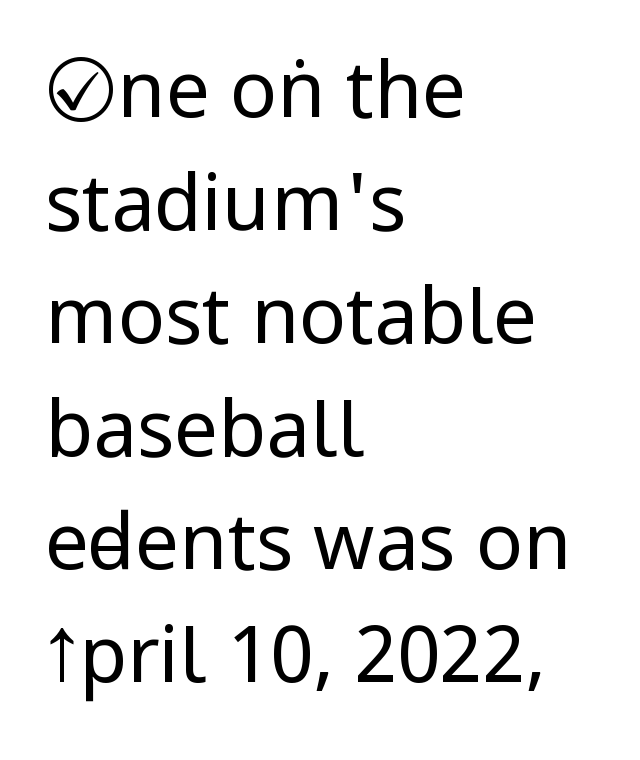
Is this a sans? Yes — the strokes have no serifs. Evenly set lines give the paragraph a standard silhouette. Stroke mass is kept to a normal reading level or below. Caption: standard tracking, unaltered. Reading down the block, your eye returns to a fixed left position each line.
